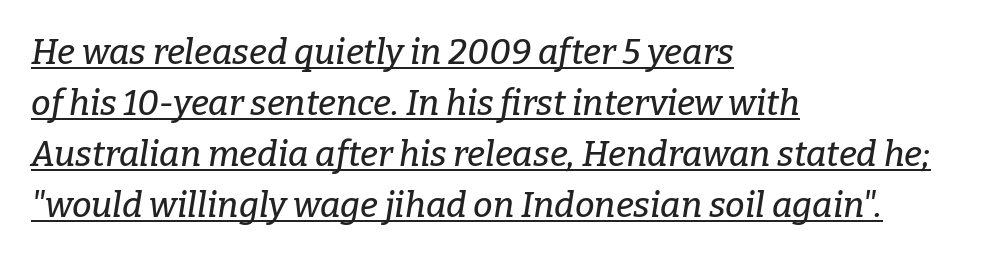
Q: Is the text italic (slanted)? A: Yes, it leans right by about 9 degrees.
Q: Is the typeface a serif or a sans-serif typeface? A: Serif.
Q: Is the text underlined? A: Yes.
Q: How is the paragraph aligned? A: Left-aligned.
Q: Is the spacing between letters normal or unusually wide? A: Normal.
Q: Is the spacing between lines tight, normal or loose? A: Normal.
Q: Width (condensed, normal, or wide)? A: Normal.
Q: Stroke contrast? A: Low.
Q: x-height? A: Medium.
Q: Monospaced? A: No.
